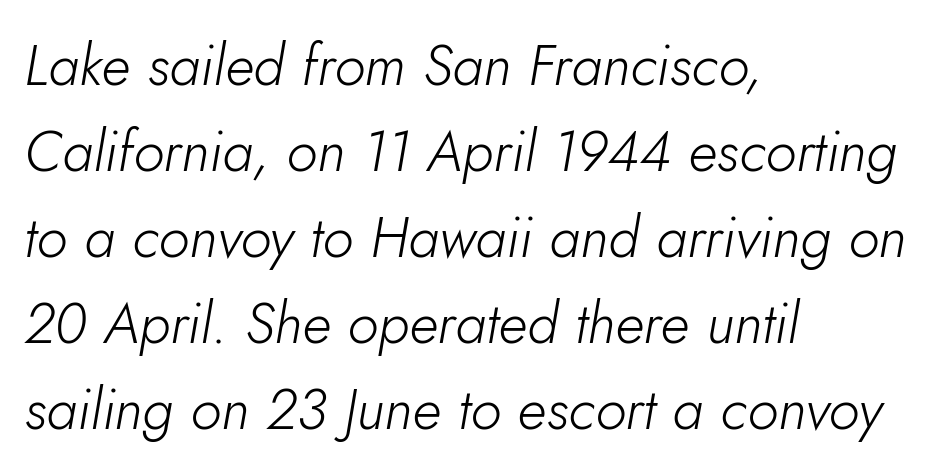
Q: Is the text bold? A: No.
Q: Is the text italic (slanted)? A: Yes, it leans right by about 5 degrees.
Q: Is the text underlined? A: No.
Q: How is the paragraph aligned? A: Left-aligned.
Q: Is the spacing between letters normal or unusually wide? A: Normal.
Q: Is the spacing between lines tight, normal or loose? A: Normal.
Q: Width (condensed, normal, or wide)? A: Normal.
Q: Stroke contrast? A: Low.
Q: x-height? A: Small.
Q: Monospaced? A: No.
